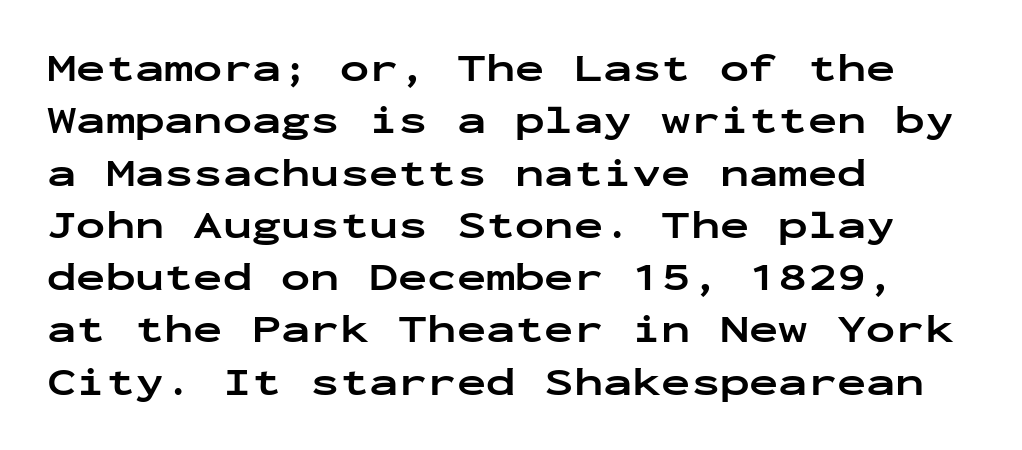
Horizontally, the lines are justified to the leading edge only. Characters follow at the spacing the type designer built in. A dark, heavy texture on the line: the type is bold. Upright lettering throughout.
